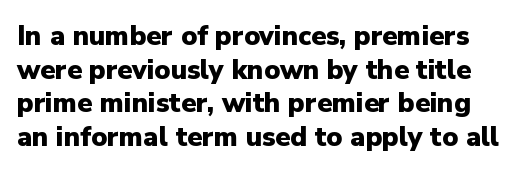
{"italic": "no", "bold": "yes", "underline": "no", "line_spacing": "normal", "line_spacing_ratio": 1.25, "letter_spacing": "normal", "letter_spacing_em": 0.0, "glyph_px": 27}
